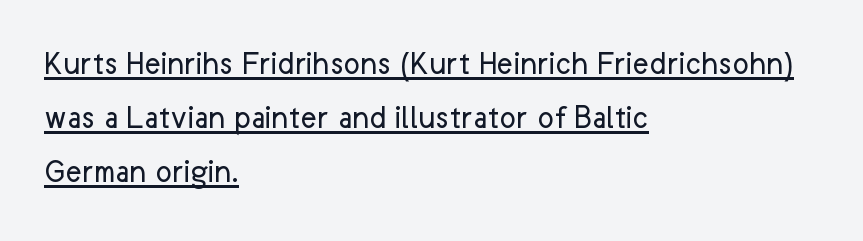
The image shows 35 px regular-weight sans-serif type, upright; set left-aligned, normal line spacing (1.55x), normal letter spacing, underlined; low stroke contrast and a medium x-height.
